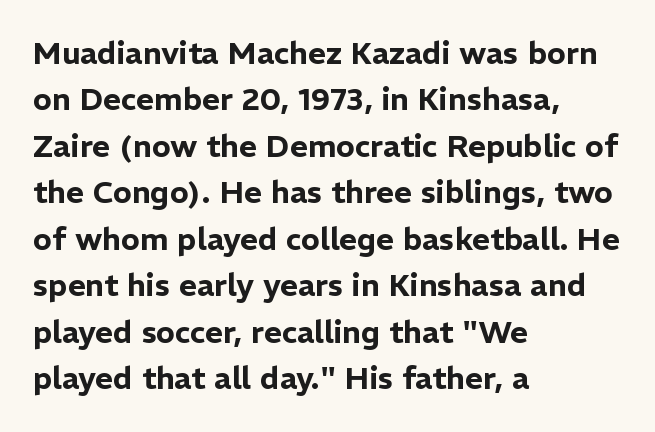
Whoever set this chose a conventional vertical rhythm. Proportional: the letters do not fall into vertical columns. A classic flush-left, rag-right setting is used for this passage. The letterforms sit shoulder to shoulder at normal distance.
